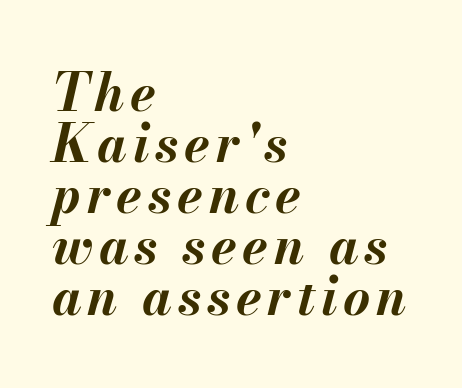
{"italic": "yes", "lean": "right", "slant_degrees": 13, "bold": "yes", "weight": "bold", "width": "normal", "stroke_contrast": "medium", "x_height": "small", "monospaced": "no", "underline": "no", "align": "left", "line_spacing": "tight", "line_spacing_ratio": 0.98, "glyph_px": 52}
